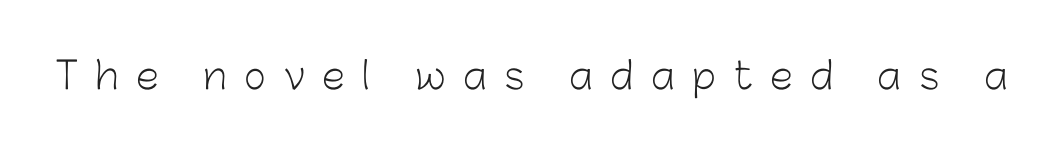
{"serif": "no", "italic": "no", "bold": "no", "weight": "light", "width": "normal", "stroke_contrast": "low", "x_height": "medium", "monospaced": "no", "underline": "no", "letter_spacing": "wide", "letter_spacing_em": 0.48, "glyph_px": 37}
